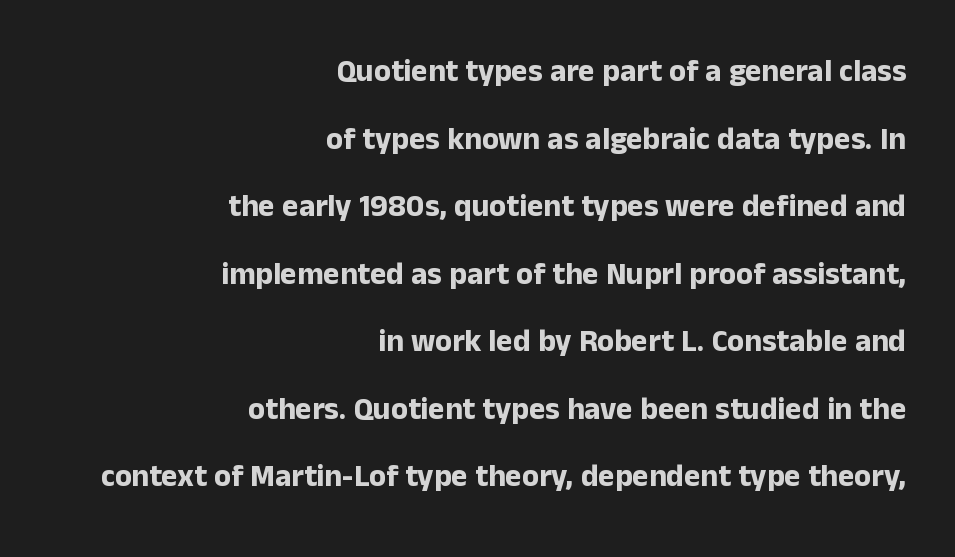
The space directly below the letters is spotless. Rendered with straight, roman letterforms. Is this a sans? Yes — the strokes have no serifs. Here the glyphs are tracked normally, forming tight word shapes. Emphasis by weight is at full strength: bold.
